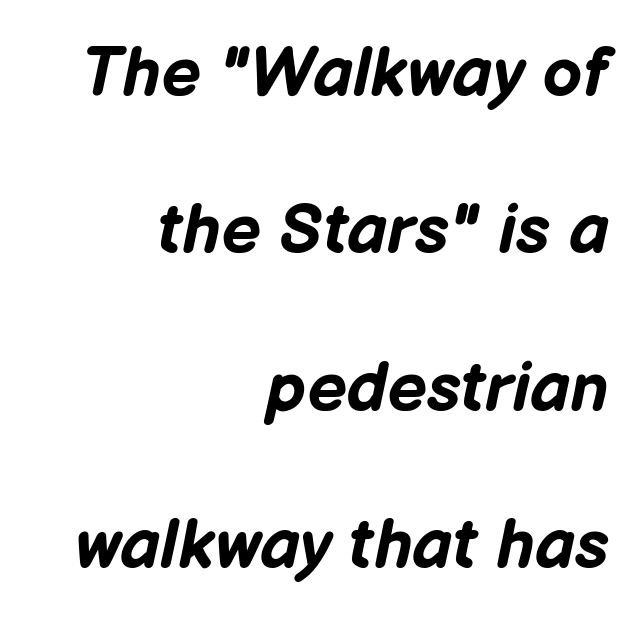
{"italic": "yes", "lean": "right", "slant_degrees": 12, "bold": "yes", "weight": "bold", "width": "normal", "stroke_contrast": "low", "x_height": "medium", "monospaced": "no", "underline": "no", "align": "right", "line_spacing": "loose", "line_spacing_ratio": 2.25, "letter_spacing": "normal", "letter_spacing_em": 0.0, "glyph_px": 70}
